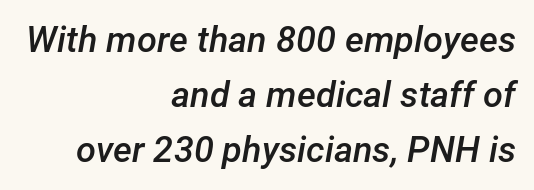
Q: Is the text bold? A: Semi-bold.
Q: Is the text italic (slanted)? A: Yes, it leans right by about 12 degrees.
Q: Is the text underlined? A: No.
Q: How is the paragraph aligned? A: Right-aligned.
Q: Is the spacing between letters normal or unusually wide? A: Normal.
Q: Is the spacing between lines tight, normal or loose? A: Normal.
Q: Width (condensed, normal, or wide)? A: Normal.
Q: Stroke contrast? A: Low.
Q: x-height? A: Medium.
Q: Monospaced? A: No.
